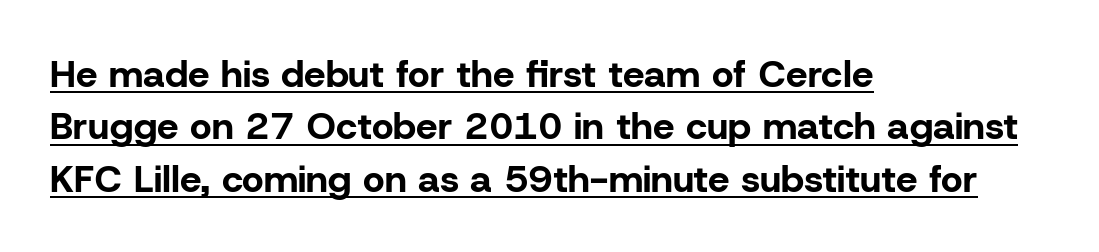
{"serif": "no", "italic": "no", "bold": "yes", "weight": "bold", "width": "normal", "stroke_contrast": "low", "x_height": "medium", "monospaced": "no", "underline": "yes", "align": "left", "line_spacing": "normal", "line_spacing_ratio": 1.38, "letter_spacing": "normal", "letter_spacing_em": 0.0, "glyph_px": 38}
